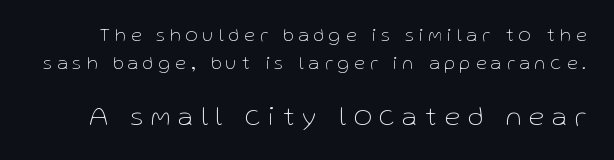
Baseline-to-baseline distance is the conventional proportion of letter height. Is this a fixed-width face? No — the glyphs have proportional, varying widths. The type sits square on the baseline with zero lean. Display-style spreading of the glyphs; the letterfit is very open. Each row of text sits above clean, open space. If you squint, the bottom block still reads clearly — it's the larger of the two.
